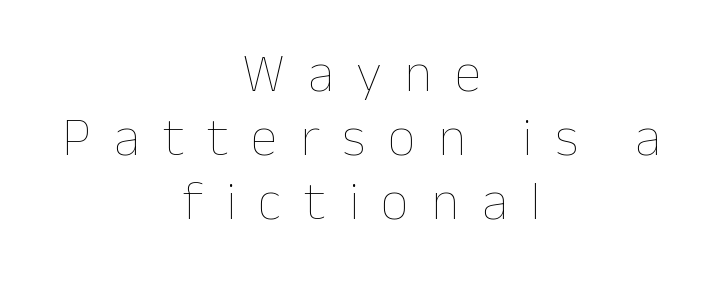
The image shows 55 px thin type, upright; set centered, line spacing 1.16x, unusually wide letter spacing (+0.41 em), not underlined; low stroke contrast and a medium x-height.
